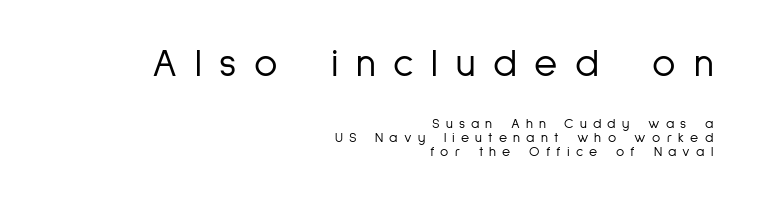
Q: Is the text bold? A: No.
Q: Is the text italic (slanted)? A: No, it is upright.
Q: Is the typeface a serif or a sans-serif typeface? A: Sans-serif.
Q: Is the text underlined? A: No.
Q: How is the paragraph aligned? A: Right-aligned.
Q: Is the spacing between letters normal or unusually wide? A: Unusually wide.
Q: Is the spacing between lines tight, normal or loose? A: Tight.
Q: Which block of text is set in a larger size, the first (top) or the second (bottom)? A: The first (top) one.
Q: Width (condensed, normal, or wide)? A: Condensed.
Q: Stroke contrast? A: Low.
Q: x-height? A: Medium.
Q: Monospaced? A: No.
